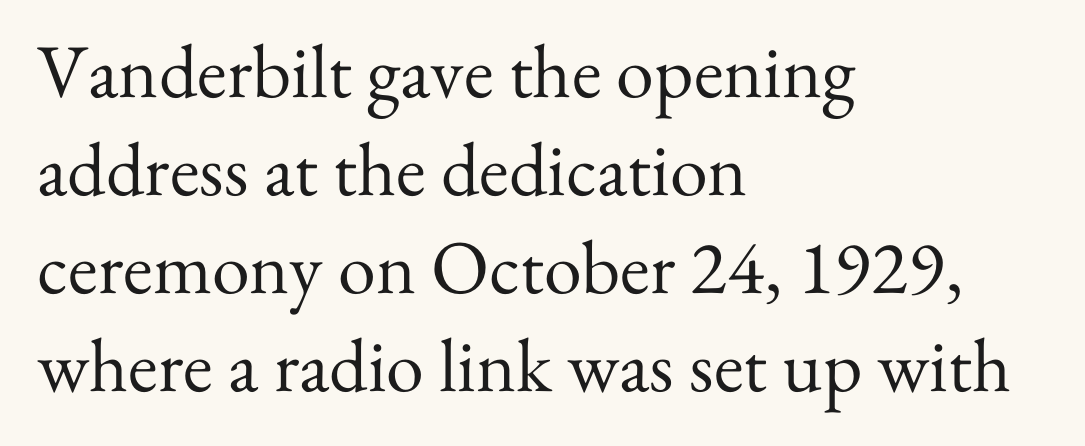
{"serif": "yes", "italic": "no", "bold": "no", "weight": "regular", "width": "normal", "stroke_contrast": "medium", "x_height": "small", "monospaced": "no", "underline": "no", "align": "left", "line_spacing": "normal", "line_spacing_ratio": 1.29, "letter_spacing": "normal", "letter_spacing_em": 0.0, "glyph_px": 76}
